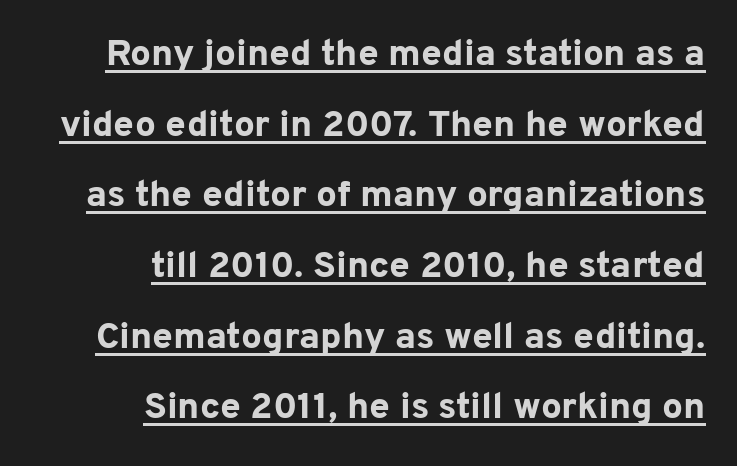
Q: Is the text bold? A: Yes.
Q: Is the text italic (slanted)? A: No, it is upright.
Q: Is the typeface a serif or a sans-serif typeface? A: Sans-serif.
Q: Is the text underlined? A: Yes.
Q: How is the paragraph aligned? A: Right-aligned.
Q: Is the spacing between letters normal or unusually wide? A: Normal.
Q: Is the spacing between lines tight, normal or loose? A: Loose.
Q: Width (condensed, normal, or wide)? A: Normal.
Q: Stroke contrast? A: Low.
Q: x-height? A: Medium.
Q: Monospaced? A: No.
